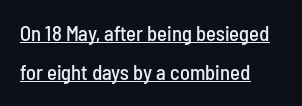
The image shows 21 px text type, upright; set left-aligned, line spacing 1.86x, normal letter spacing, underlined.
